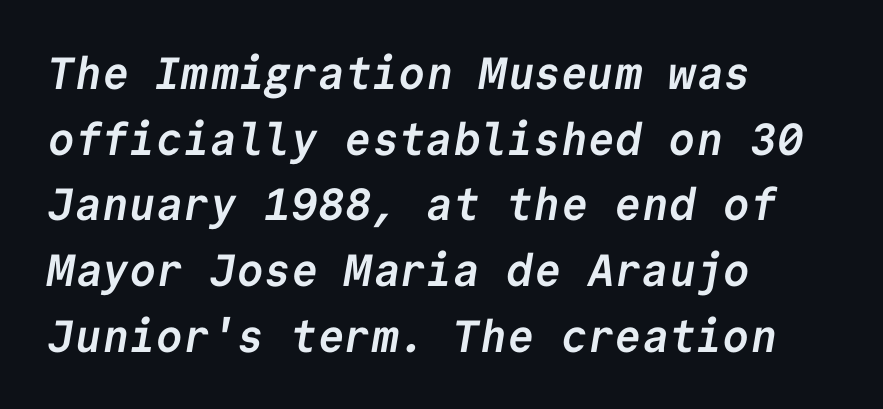
Q: Is the text bold? A: Yes.
Q: Is the typeface a serif or a sans-serif typeface? A: Sans-serif.
Q: Is the text underlined? A: No.
Q: How is the paragraph aligned? A: Left-aligned.
Q: Is the spacing between letters normal or unusually wide? A: Normal.
Q: Is the spacing between lines tight, normal or loose? A: Normal.
Q: Width (condensed, normal, or wide)? A: Normal.
Q: Stroke contrast? A: Low.
Q: x-height? A: Medium.
Q: Monospaced? A: Yes.
